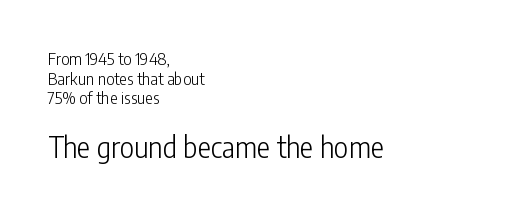
Nobody touched the tracking dial on this one. Note the varied advance widths — an 'i' is clearly narrower than an 'm'. Which chunk is bigger? The second one — the bottom block dwarfs the top. The weight would be labelled regular, book, light, or lighter still. Words float on clear page, feet unadorned.
